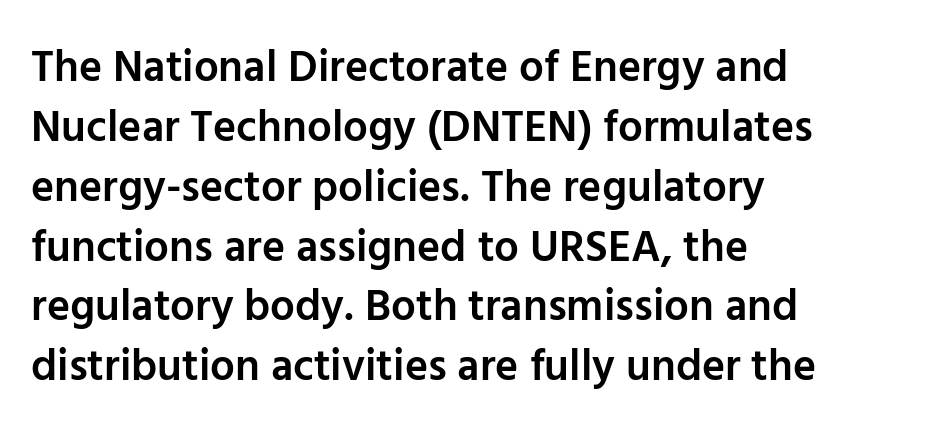
The compositor pushed each line to the left boundary. A clean baseline with only descenders dipping below it. Varying glyph widths throughout — classic text-font behaviour. Slightly chunky letters — semibold, I'd say, not full bold. Tall strokes in this sample are plumb rather than angled. What kind of face is this? One without serifs — a sans.
